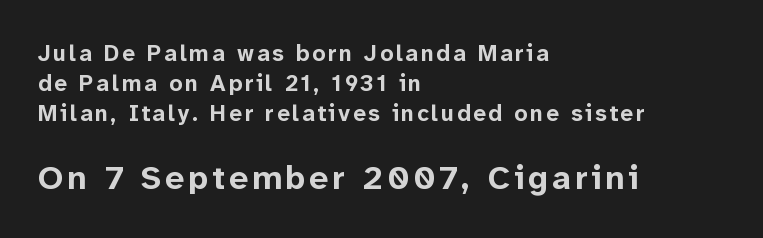
{"serif": "no", "italic": "no", "bold": "yes", "weight": "bold", "width": "normal", "stroke_contrast": "low", "x_height": "medium", "monospaced": "no", "underline": "no", "align": "left", "line_spacing": "normal", "line_spacing_ratio": 1.3, "larger_block": "second", "size_ratio": 1.48, "glyph_px": 34}
